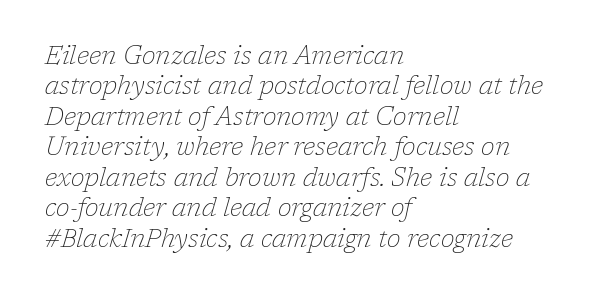
Anything drawn beneath the words? Only blank space. Each word holds together tightly as a unit, with standard inter-letter gaps. No chunkiness to these letters — they're not bold. This is oblique type, the kind used for emphasis or titles.
